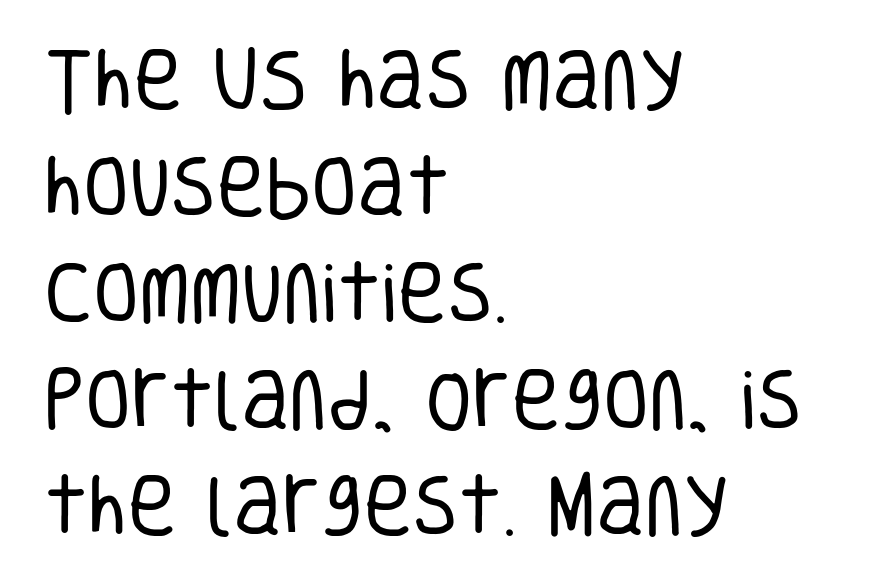
The image shows 67 px regular-weight, condensed sans-serif type, upright; set left-aligned, normal line spacing (1.59x), normal letter spacing, not underlined; low stroke contrast and a large x-height.
